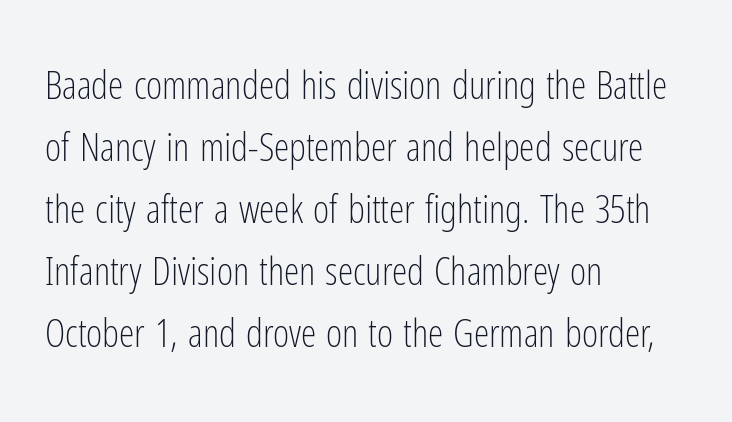
Q: Is the text bold? A: No.
Q: Is the text italic (slanted)? A: No, it is upright.
Q: Is the typeface a serif or a sans-serif typeface? A: Sans-serif.
Q: Is the text underlined? A: No.
Q: How is the paragraph aligned? A: Left-aligned.
Q: Is the spacing between letters normal or unusually wide? A: Normal.
Q: Is the spacing between lines tight, normal or loose? A: Normal.
Q: Width (condensed, normal, or wide)? A: Condensed.
Q: Stroke contrast? A: Low.
Q: x-height? A: Medium.
Q: Monospaced? A: No.
